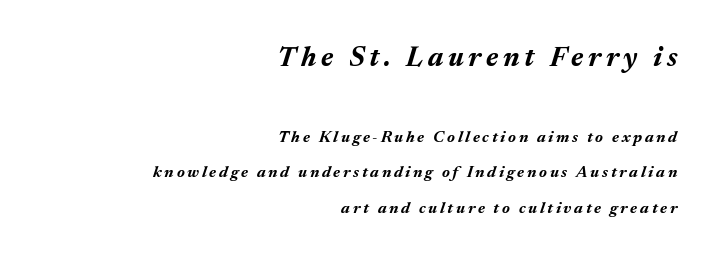
The image shows 28 px bold type, italic (leaning right); set right-aligned, loose line spacing (2.22x), not underlined; the first (top) block is 1.75x larger; medium stroke contrast and a medium x-height.
